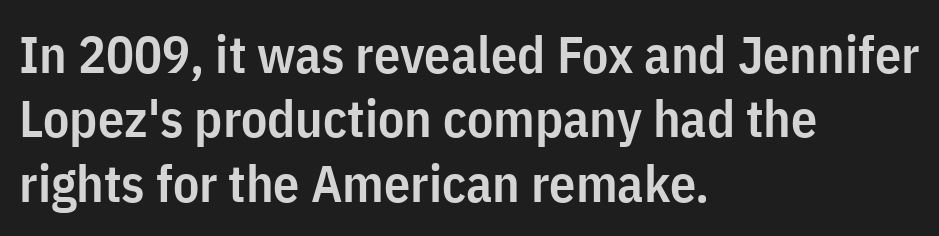
The image shows 52 px semibold, condensed sans-serif type, upright; set left-aligned, line spacing 1.24x, normal letter spacing, not underlined; low stroke contrast and a medium x-height.
